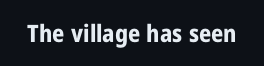
{"italic": "no", "bold": "yes", "underline": "no", "letter_spacing": "normal", "letter_spacing_em": 0.0, "glyph_px": 24}
